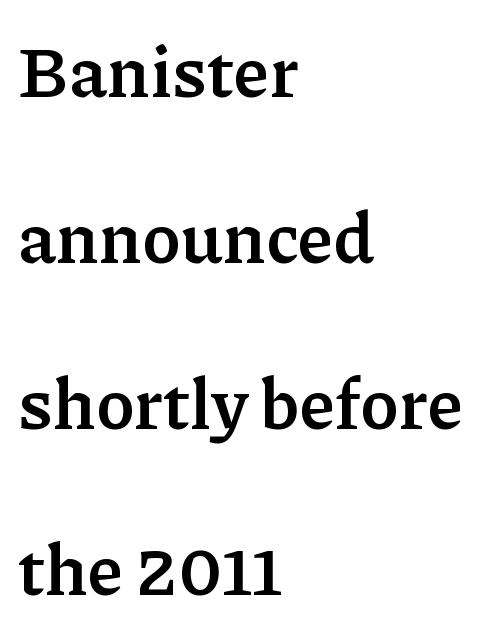
{"serif": "yes", "italic": "no", "bold": "yes", "weight": "semibold", "width": "normal", "stroke_contrast": "low", "x_height": "medium", "monospaced": "no", "underline": "no", "align": "left", "line_spacing": "loose", "line_spacing_ratio": 2.34, "letter_spacing": "normal", "letter_spacing_em": 0.0, "glyph_px": 71}
